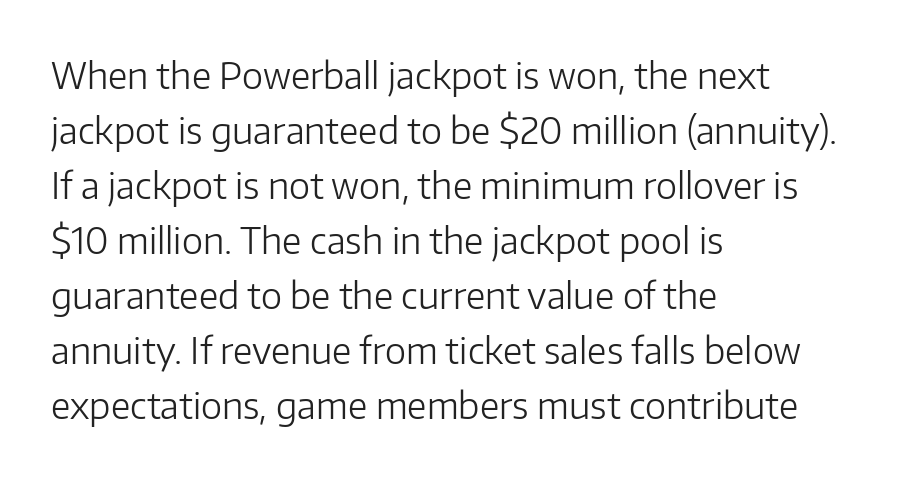
{"serif": "no", "italic": "no", "bold": "no", "weight": "light", "width": "normal", "stroke_contrast": "low", "x_height": "medium", "monospaced": "no", "underline": "no", "align": "left", "line_spacing": "normal", "line_spacing_ratio": 1.53, "letter_spacing": "normal", "letter_spacing_em": 0.0, "glyph_px": 36}
